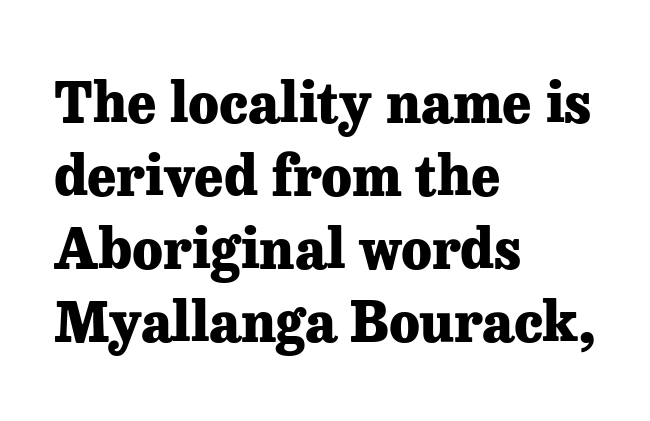
Only glyphs here, with clear space below each row. A dark, heavy texture on the line: the type is bold. The specimen reads as upright at a glance. Is there much room between lines? A standard amount, neither cramped nor airy.
